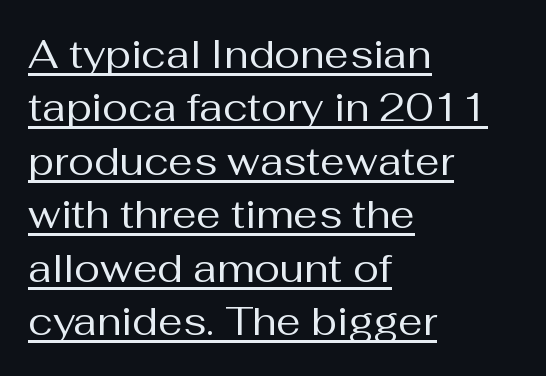
{"serif": "no", "italic": "no", "bold": "no", "weight": "regular", "width": "normal", "stroke_contrast": "medium", "x_height": "medium", "monospaced": "no", "underline": "yes", "align": "left", "line_spacing": "normal", "line_spacing_ratio": 1.37, "letter_spacing": "normal", "letter_spacing_em": 0.0, "glyph_px": 39}
